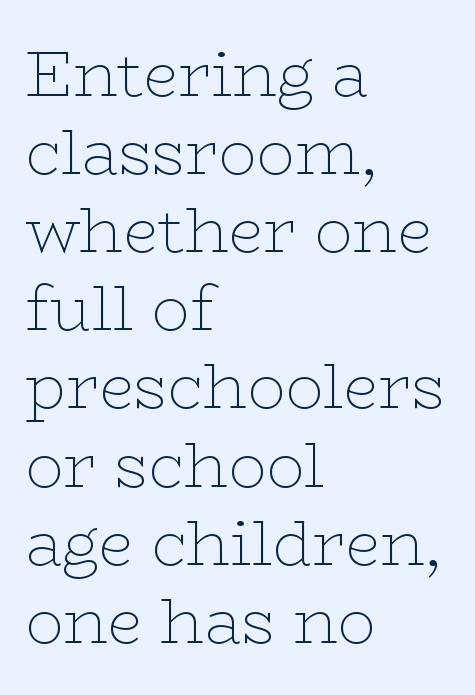
{"serif": "yes", "italic": "no", "bold": "no", "weight": "thin", "width": "wide", "stroke_contrast": "low", "x_height": "medium", "monospaced": "no", "underline": "no", "align": "left", "line_spacing_ratio": 1.24, "letter_spacing": "normal", "letter_spacing_em": 0.0, "glyph_px": 63}
